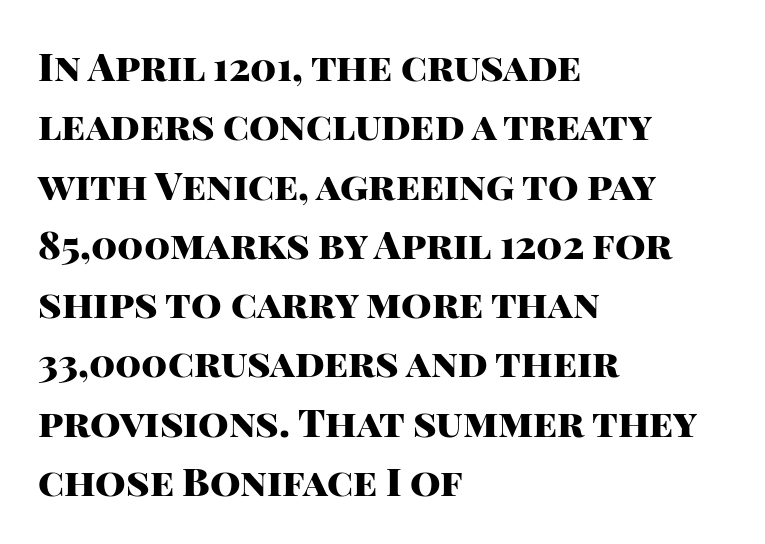
Q: Is the text bold? A: Yes.
Q: Is the text italic (slanted)? A: No, it is upright.
Q: Is the typeface a serif or a sans-serif typeface? A: Sans-serif.
Q: Is the text underlined? A: No.
Q: How is the paragraph aligned? A: Left-aligned.
Q: Is the spacing between letters normal or unusually wide? A: Normal.
Q: Is the spacing between lines tight, normal or loose? A: Normal.
Q: Width (condensed, normal, or wide)? A: Normal.
Q: Stroke contrast? A: High.
Q: x-height? A: Large.
Q: Monospaced? A: No.
